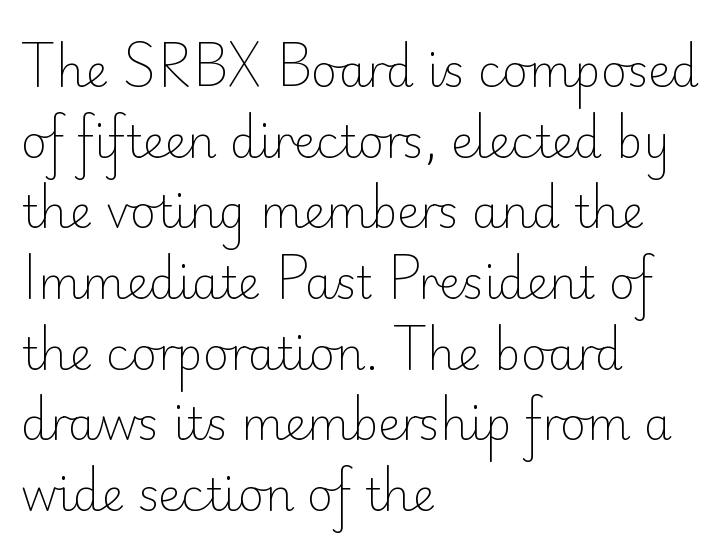
The image shows 45 px light sans-serif type, upright; set left-aligned, normal line spacing (1.57x), normal letter spacing, not underlined; low stroke contrast and a small x-height.
